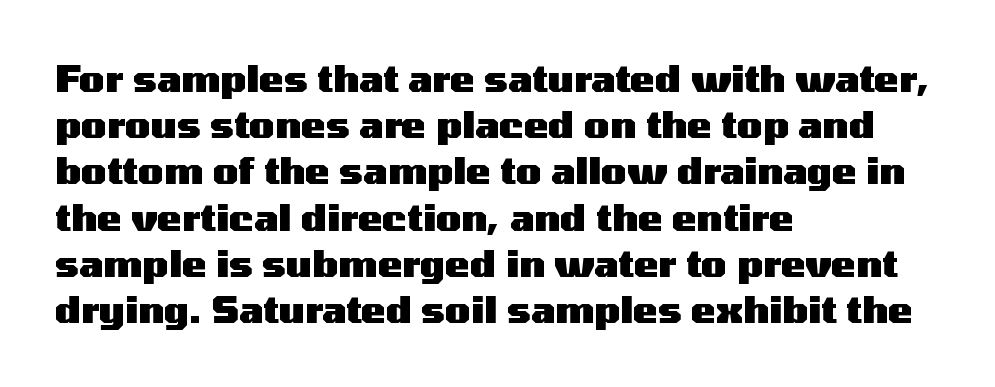
{"serif": "no", "italic": "no", "bold": "yes", "weight": "heavy", "width": "wide", "stroke_contrast": "medium", "x_height": "medium", "monospaced": "no", "underline": "no", "align": "left", "line_spacing": "normal", "line_spacing_ratio": 1.25, "letter_spacing": "normal", "letter_spacing_em": 0.0, "glyph_px": 37}
